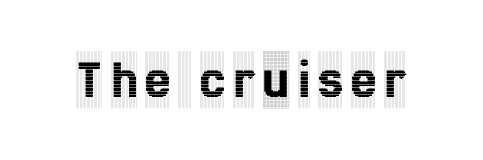
The image shows 57 px condensed serif type, upright; set not underlined; a large x-height.
